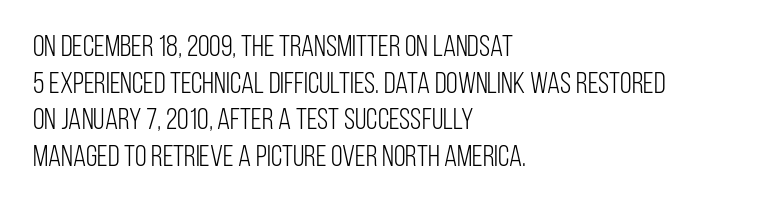
Just letters on the line, the space beneath them empty. The passage shown is typeset with a sans-serif family. The horizontal fit of the characters is conventional and even. A typesetter would mark this as roman, not italic. Heft: none added — not bold.
